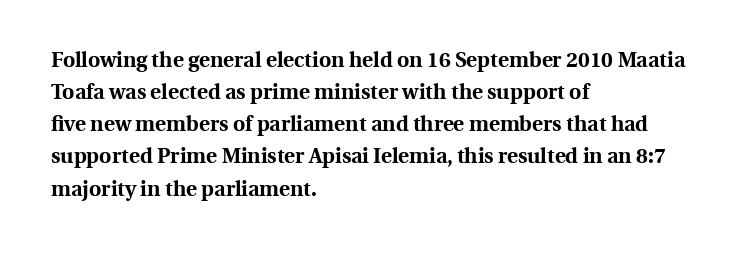
The image shows 21 px bold type, upright; set left-aligned, normal line spacing (1.53x), normal letter spacing, not underlined.
